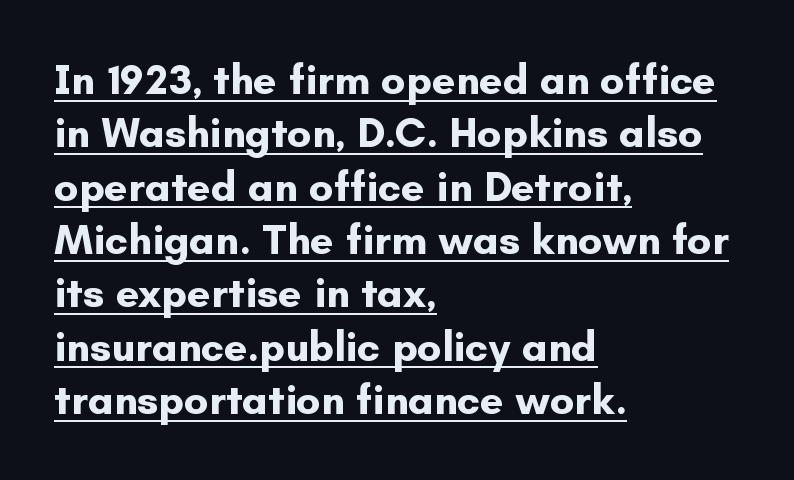
Classification — sans serif. The letters are bold, with thick, heavy strokes. Regarding leading, the lines here are spaced in the standard way. Here the designer chose a conventional face with non-uniform glyph widths.
